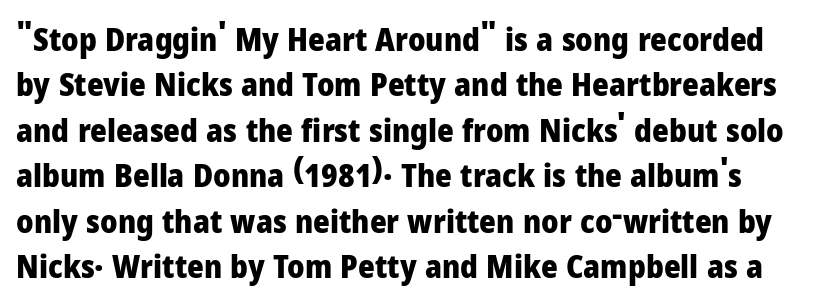
{"serif": "no", "italic": "no", "bold": "yes", "weight": "heavy", "width": "normal", "stroke_contrast": "low", "x_height": "medium", "monospaced": "no", "underline": "no", "line_spacing": "normal", "line_spacing_ratio": 1.42, "letter_spacing": "normal", "letter_spacing_em": 0.0, "glyph_px": 32}
